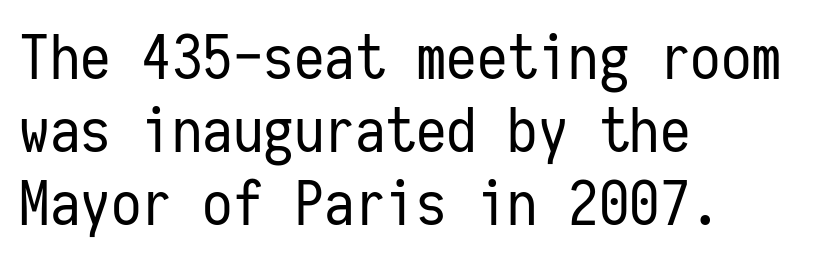
Q: Is the text bold? A: No.
Q: Is the text italic (slanted)? A: No, it is upright.
Q: Is the typeface a serif or a sans-serif typeface? A: Sans-serif.
Q: Is the text underlined? A: No.
Q: How is the paragraph aligned? A: Left-aligned.
Q: Is the spacing between letters normal or unusually wide? A: Normal.
Q: Width (condensed, normal, or wide)? A: Condensed.
Q: Stroke contrast? A: Low.
Q: x-height? A: Medium.
Q: Monospaced? A: Yes.
